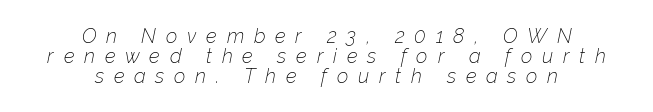
Q: Is the text bold? A: No.
Q: Is the text italic (slanted)? A: Yes, it leans right by about 12 degrees.
Q: Is the text underlined? A: No.
Q: How is the paragraph aligned? A: Centered.
Q: Is the spacing between letters normal or unusually wide? A: Unusually wide.
Q: Is the spacing between lines tight, normal or loose? A: Tight.
